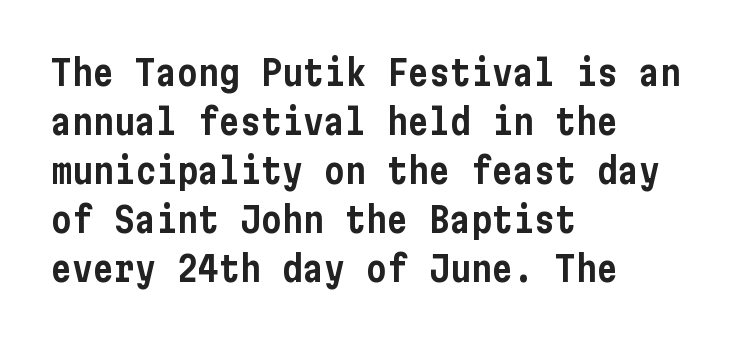
Horizontal bands of white between lines are of average thickness. This rendering features lettering with no underline. No italicization has been applied; the sample stays upright. Is this a sans? Yes — the strokes have no serifs. The setting favours the left margin, as ordinary paragraphs usually do.
